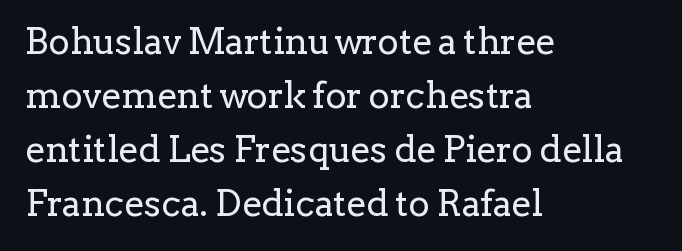
Each word holds together tightly as a unit, with standard inter-letter gaps. Letters have the restrained weight of plain body copy at most. Does the lettering tilt? It doesn't — this is upright. Is this a sans? No — the strokes have serifs. The paragraph has a hard left edge and a soft right edge. Glance below the letters and you will spot only blank space.
